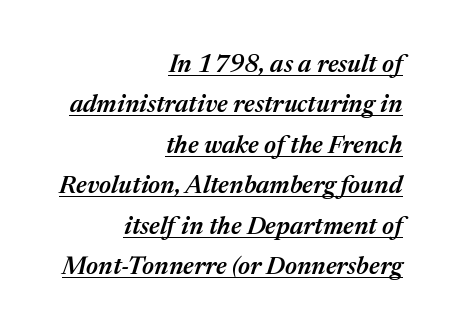
Q: Is the text bold? A: Semi-bold.
Q: Is the text italic (slanted)? A: Yes, it leans right by about 17 degrees.
Q: Is the text underlined? A: Yes.
Q: How is the paragraph aligned? A: Right-aligned.
Q: Is the spacing between letters normal or unusually wide? A: Normal.
Q: Is the spacing between lines tight, normal or loose? A: Normal.
